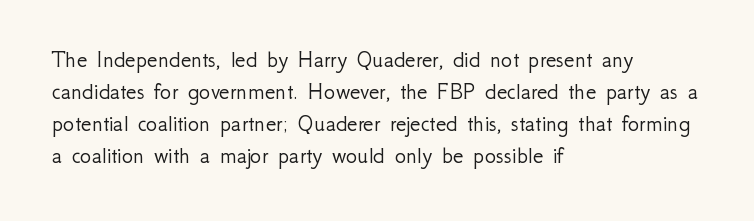
The image shows 24 px text type, upright; set left-aligned, normal line spacing (1.33x), normal letter spacing, not underlined.
